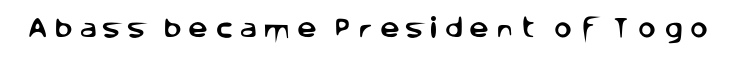
The image shows 22 px text type, upright; set unusually wide letter spacing (+0.3 em), not underlined.
